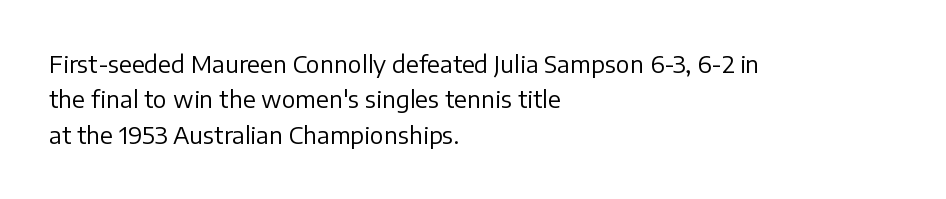
{"italic": "no", "bold": "no", "underline": "no", "align": "left", "line_spacing": "normal", "line_spacing_ratio": 1.54, "letter_spacing": "normal", "letter_spacing_em": 0.0, "glyph_px": 23}
